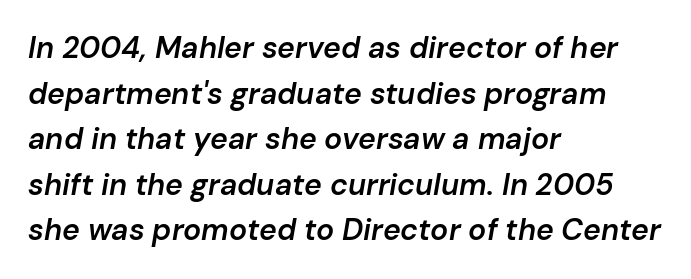
Q: Is the text bold? A: Semi-bold.
Q: Is the text italic (slanted)? A: Yes, it leans right by about 10 degrees.
Q: Is the text underlined? A: No.
Q: How is the paragraph aligned? A: Left-aligned.
Q: Is the spacing between letters normal or unusually wide? A: Normal.
Q: Is the spacing between lines tight, normal or loose? A: Normal.
Q: Width (condensed, normal, or wide)? A: Normal.
Q: Stroke contrast? A: Low.
Q: x-height? A: Medium.
Q: Monospaced? A: No.
